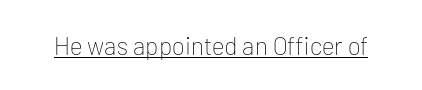
Q: Is the text bold? A: No.
Q: Is the text italic (slanted)? A: No, it is upright.
Q: Is the text underlined? A: Yes.
Q: Is the spacing between letters normal or unusually wide? A: Normal.
